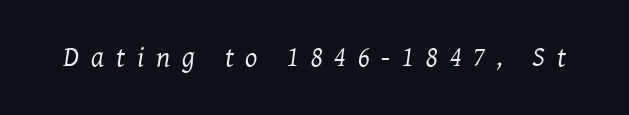
A typesetter would call this heavily tracked-out type. The font is comparable to plain body text, perhaps lighter. This rendering features lettering with no underline. The rendering uses natural spacing where letterforms have individual widths.
